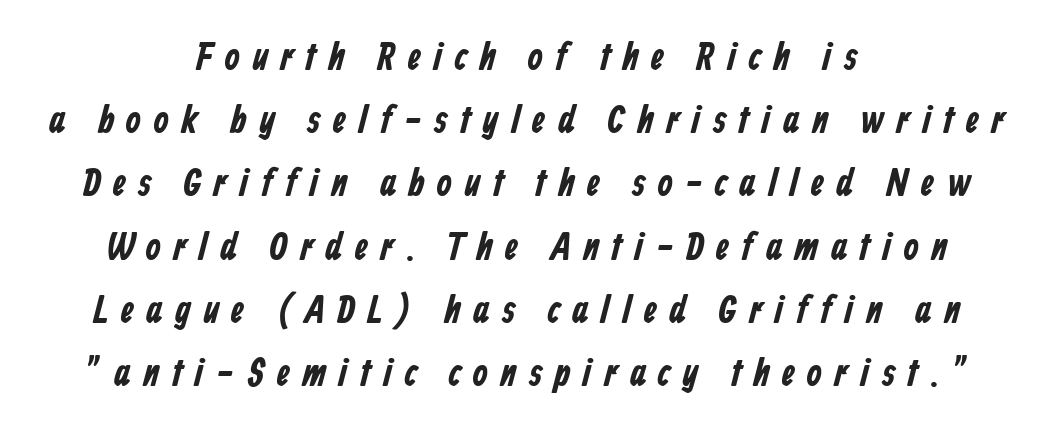
Q: Is the text bold? A: Yes.
Q: Is the typeface a serif or a sans-serif typeface? A: Sans-serif.
Q: Is the text underlined? A: No.
Q: How is the paragraph aligned? A: Centered.
Q: Is the spacing between letters normal or unusually wide? A: Unusually wide.
Q: Is the spacing between lines tight, normal or loose? A: Normal.
Q: Width (condensed, normal, or wide)? A: Condensed.
Q: Stroke contrast? A: Low.
Q: x-height? A: Medium.
Q: Monospaced? A: No.
